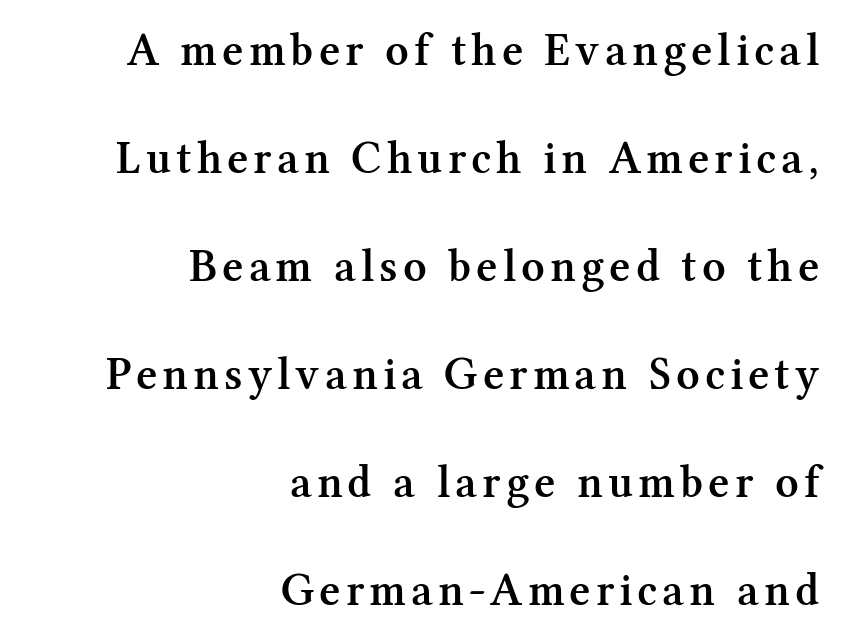
Regarding serifs, this sample has them. Semibold letterforms, between regular and bold. Quick note: interline space is abundant. Rule under the text: the space is simply empty.
